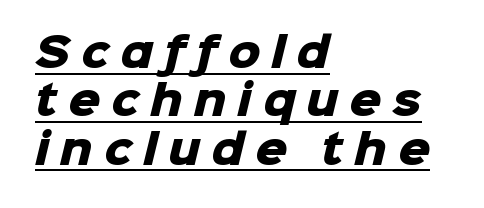
Q: Is the text bold? A: Yes.
Q: Is the typeface a serif or a sans-serif typeface? A: Sans-serif.
Q: Is the text underlined? A: Yes.
Q: How is the paragraph aligned? A: Left-aligned.
Q: Is the spacing between letters normal or unusually wide? A: Unusually wide.
Q: Width (condensed, normal, or wide)? A: Normal.
Q: Stroke contrast? A: Low.
Q: x-height? A: Medium.
Q: Monospaced? A: No.
